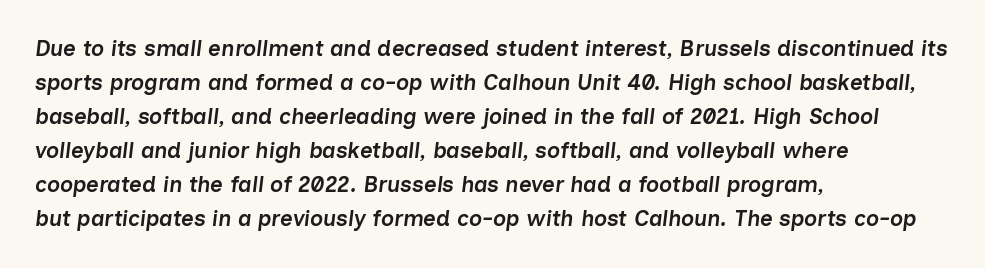
The image shows 22 px text type, italic (leaning right); set left-aligned, normal line spacing (1.55x), normal letter spacing, not underlined.
